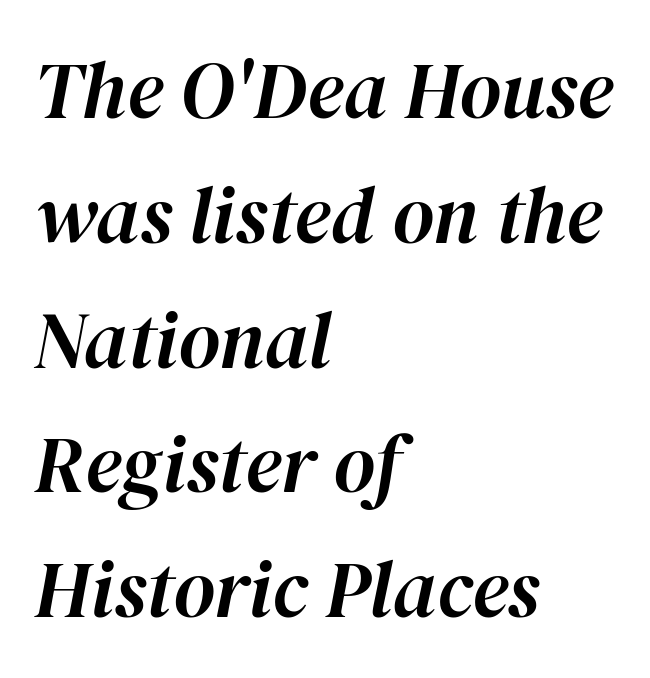
{"italic": "yes", "lean": "right", "slant_degrees": 12, "width": "normal", "stroke_contrast": "high", "x_height": "medium", "monospaced": "no", "underline": "no", "align": "left", "line_spacing": "normal", "line_spacing_ratio": 1.56, "letter_spacing": "normal", "letter_spacing_em": 0.0, "glyph_px": 80}
